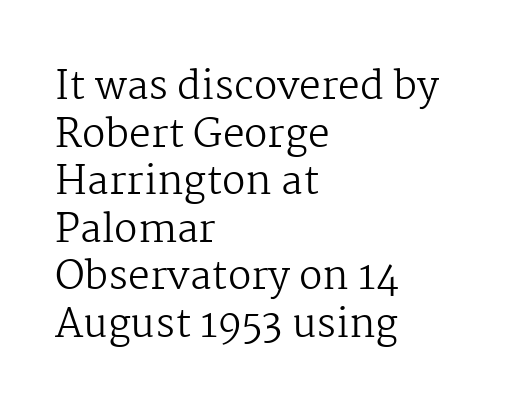
Q: Is the text bold? A: No.
Q: Is the text italic (slanted)? A: No, it is upright.
Q: Is the typeface a serif or a sans-serif typeface? A: Serif.
Q: Is the text underlined? A: No.
Q: How is the paragraph aligned? A: Left-aligned.
Q: Is the spacing between letters normal or unusually wide? A: Normal.
Q: Width (condensed, normal, or wide)? A: Normal.
Q: Stroke contrast? A: Medium.
Q: x-height? A: Medium.
Q: Monospaced? A: No.
